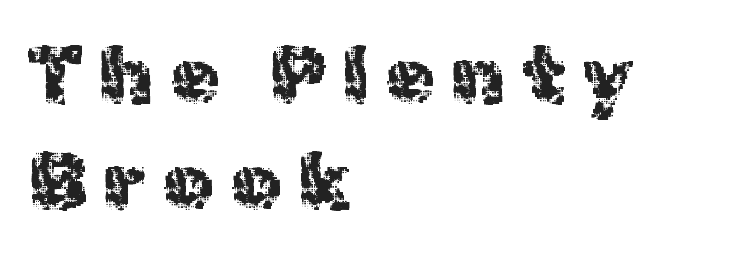
The image shows 79 px sans-serif type, upright; set left-aligned, normal line spacing (1.34x), unusually wide letter spacing (+0.22 em), not underlined; a medium x-height.
